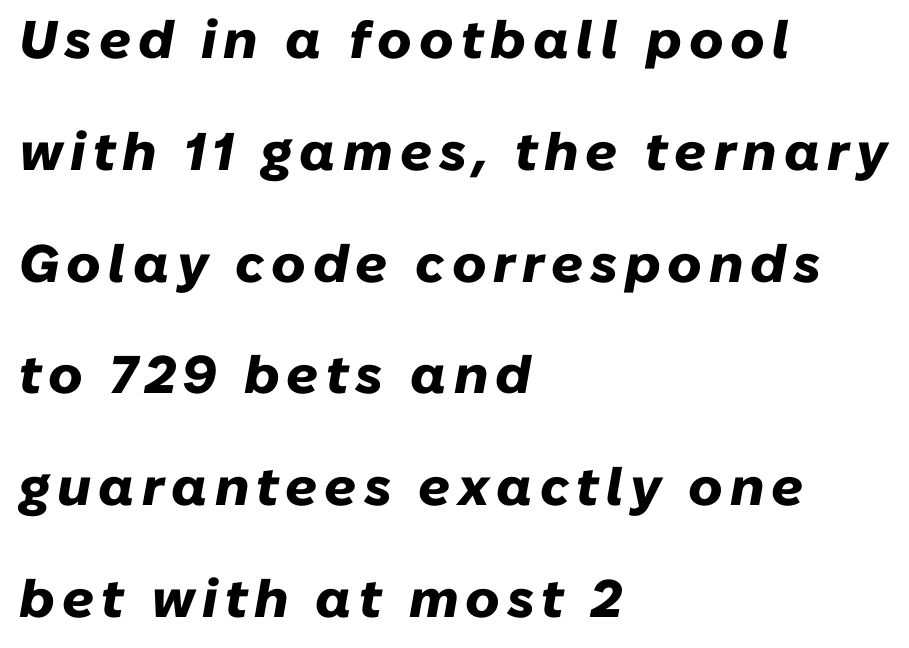
{"italic": "yes", "lean": "right", "slant_degrees": 10, "bold": "yes", "weight": "heavy", "width": "normal", "stroke_contrast": "low", "x_height": "medium", "monospaced": "no", "underline": "no", "align": "left", "line_spacing": "loose", "line_spacing_ratio": 2.11, "glyph_px": 53}
